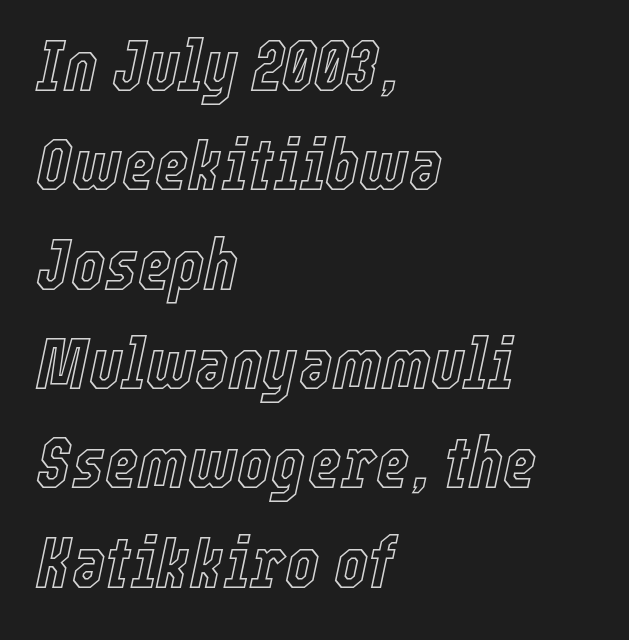
{"italic": "yes", "lean": "right", "slant_degrees": 12, "width": "condensed", "x_height": "medium", "monospaced": "no", "underline": "no", "align": "left", "line_spacing": "normal", "line_spacing_ratio": 1.38, "letter_spacing": "normal", "letter_spacing_em": 0.0, "glyph_px": 72}
